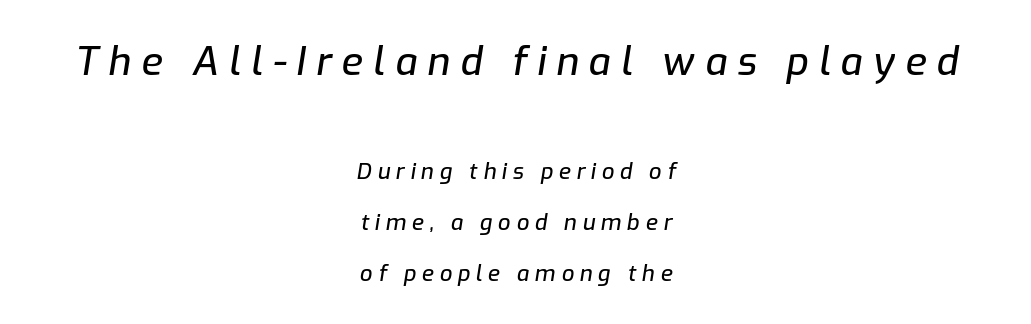
{"italic": "yes", "lean": "right", "slant_degrees": 9, "width": "normal", "stroke_contrast": "low", "x_height": "medium", "monospaced": "no", "underline": "no", "align": "center", "line_spacing": "loose", "line_spacing_ratio": 2.31, "letter_spacing": "wide", "letter_spacing_em": 0.26, "larger_block": "first", "size_ratio": 1.77, "glyph_px": 39}
